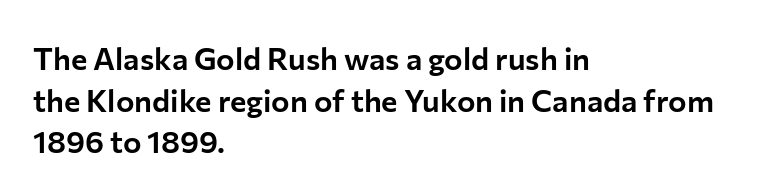
{"serif": "no", "italic": "no", "width": "normal", "stroke_contrast": "low", "x_height": "medium", "monospaced": "no", "underline": "no", "align": "left", "line_spacing": "normal", "line_spacing_ratio": 1.34, "letter_spacing": "normal", "letter_spacing_em": 0.0, "glyph_px": 31}
